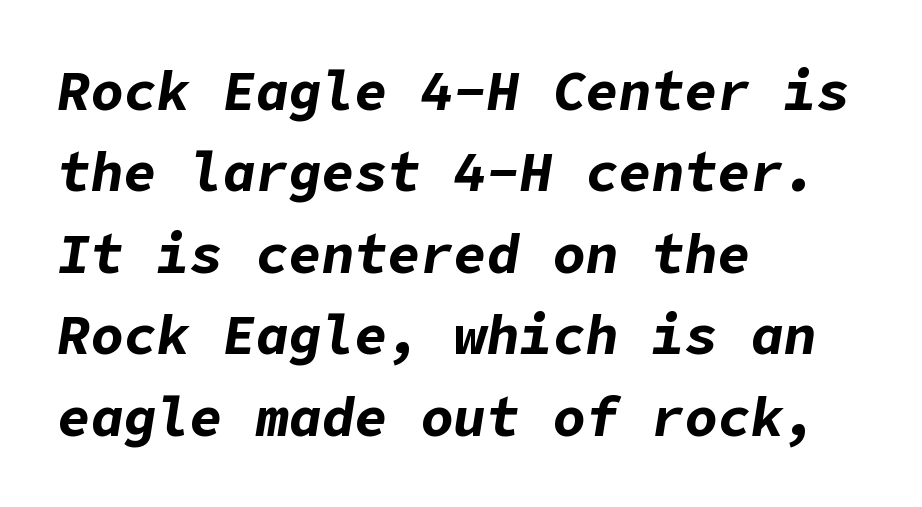
Q: Is the text bold? A: Yes.
Q: Is the text italic (slanted)? A: Yes, it leans right by about 9 degrees.
Q: Is the text underlined? A: No.
Q: How is the paragraph aligned? A: Left-aligned.
Q: Is the spacing between letters normal or unusually wide? A: Normal.
Q: Is the spacing between lines tight, normal or loose? A: Normal.
Q: Width (condensed, normal, or wide)? A: Normal.
Q: Stroke contrast? A: Low.
Q: x-height? A: Medium.
